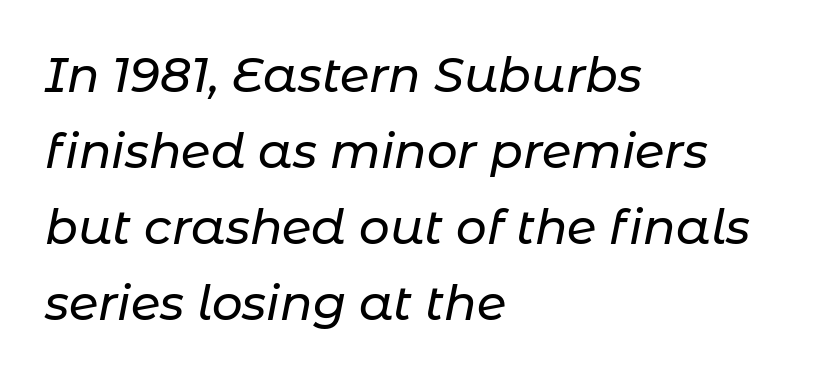
The image shows 48 px text type, italic (leaning right); set left-aligned, normal line spacing (1.58x), normal letter spacing, not underlined; low stroke contrast and a medium x-height.
